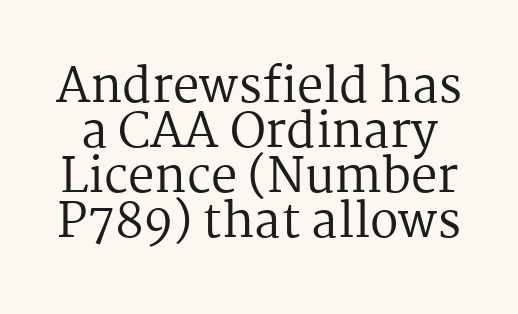
The image shows 47 px regular-weight serif type, upright; set tight line spacing (0.96x), normal letter spacing, not underlined; medium stroke contrast and a medium x-height.
